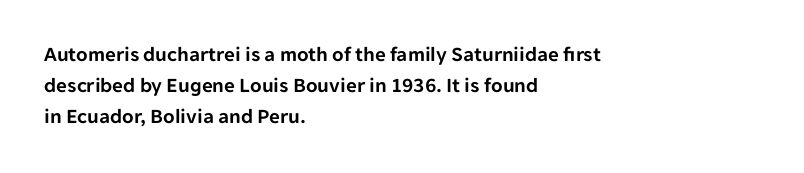
Q: Is the text italic (slanted)? A: No, it is upright.
Q: Is the text underlined? A: No.
Q: How is the paragraph aligned? A: Left-aligned.
Q: Is the spacing between letters normal or unusually wide? A: Normal.
Q: Is the spacing between lines tight, normal or loose? A: Normal.
